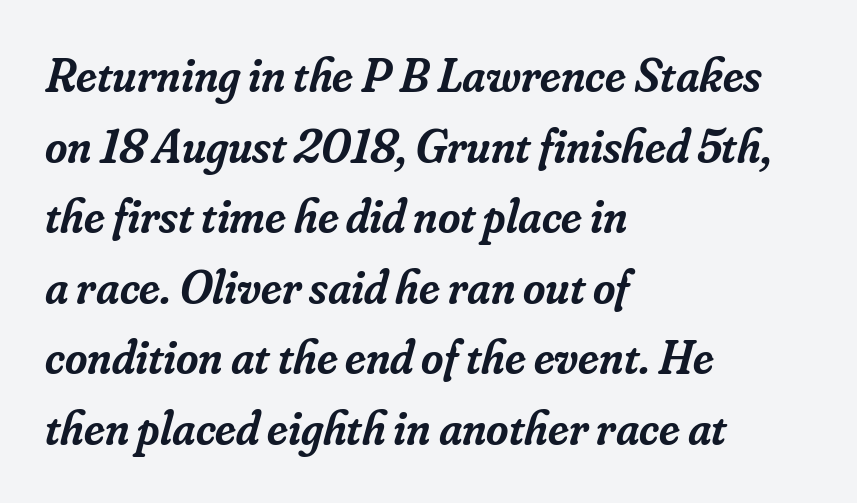
Q: Is the text bold? A: Semi-bold.
Q: Is the text italic (slanted)? A: Yes, it leans right by about 16 degrees.
Q: Is the typeface a serif or a sans-serif typeface? A: Serif.
Q: Is the text underlined? A: No.
Q: How is the paragraph aligned? A: Left-aligned.
Q: Is the spacing between letters normal or unusually wide? A: Normal.
Q: Is the spacing between lines tight, normal or loose? A: Normal.
Q: Width (condensed, normal, or wide)? A: Normal.
Q: Stroke contrast? A: Low.
Q: x-height? A: Small.
Q: Monospaced? A: No.
